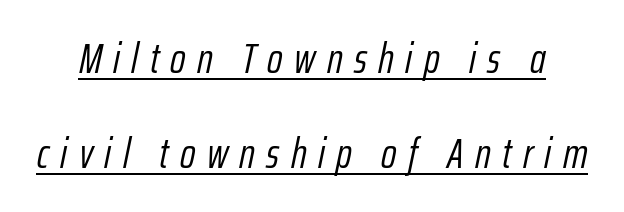
The image shows 42 px light, condensed type, italic (leaning right); set loose line spacing (2.26x), unusually wide letter spacing (+0.27 em), underlined; low stroke contrast and a medium x-height.
